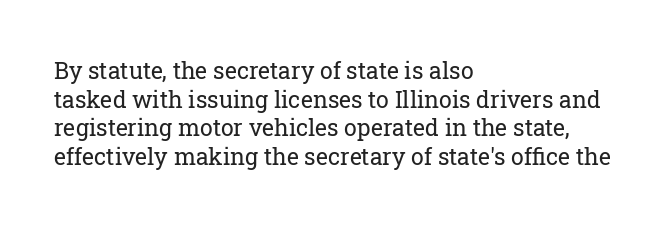
{"italic": "no", "bold": "no", "underline": "no", "align": "left", "line_spacing": "normal", "line_spacing_ratio": 1.25, "letter_spacing": "normal", "letter_spacing_em": 0.0, "glyph_px": 23}
